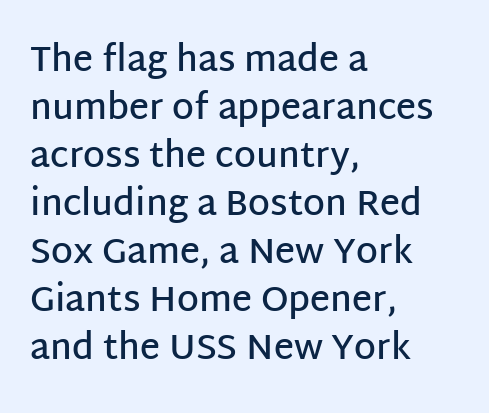
The image shows 35 px semibold sans-serif type, upright; set left-aligned, normal line spacing (1.37x), normal letter spacing, not underlined; low stroke contrast and a large x-height.
